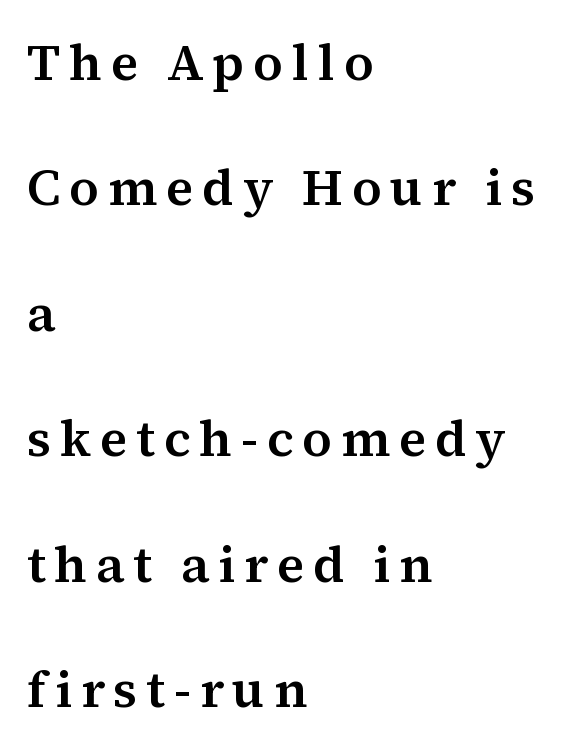
{"serif": "yes", "italic": "no", "width": "normal", "stroke_contrast": "medium", "x_height": "medium", "monospaced": "no", "underline": "no", "align": "left", "line_spacing": "loose", "line_spacing_ratio": 2.46, "glyph_px": 51}
